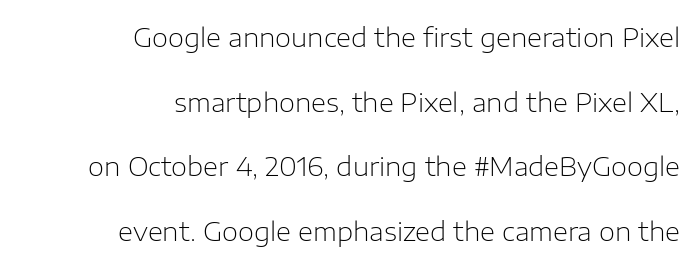
{"italic": "no", "bold": "no", "underline": "no", "align": "right", "line_spacing": "loose", "line_spacing_ratio": 2.49, "letter_spacing": "normal", "letter_spacing_em": 0.0, "glyph_px": 26}
